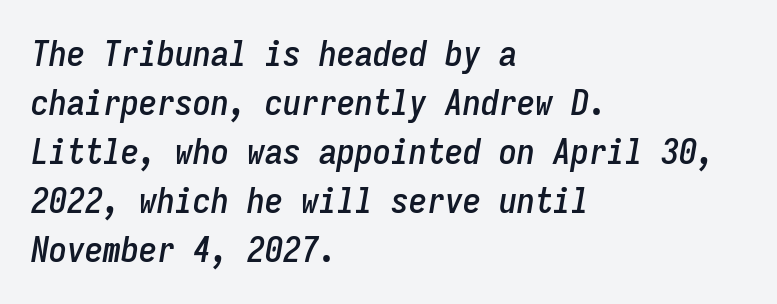
{"italic": "yes", "lean": "right", "slant_degrees": 9, "width": "condensed", "stroke_contrast": "low", "x_height": "medium", "monospaced": "yes", "underline": "no", "align": "left", "line_spacing": "normal", "line_spacing_ratio": 1.36, "letter_spacing": "normal", "letter_spacing_em": 0.0, "glyph_px": 36}
